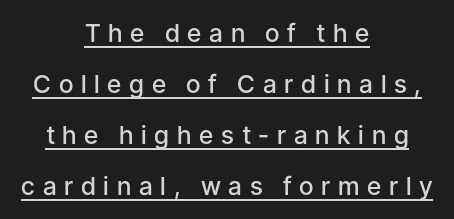
Honestly, the underline is the first thing you notice here. Leading: increased. Short note: letters widely spaced. Neither beginnings nor endings align; midpoints do. Vertical strokes here are truly vertical. Typesetter's note: demi weight, one step under bold.
